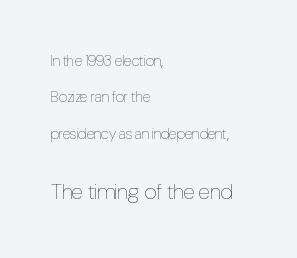
The image shows 22 px text type, upright; set left-aligned, loose line spacing (2.42x), normal letter spacing, not underlined; the second (bottom) block is 1.47x larger.
